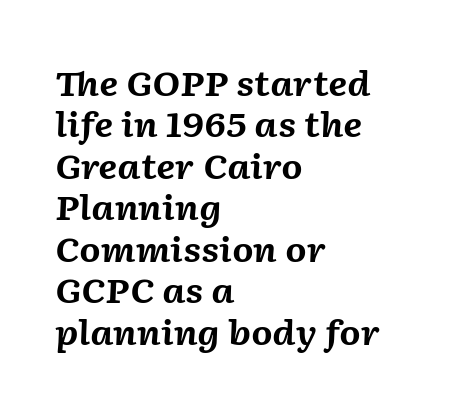
The image shows 34 px bold type, italic (leaning right); set left-aligned, line spacing 1.22x, normal letter spacing, not underlined; medium stroke contrast and a medium x-height.
